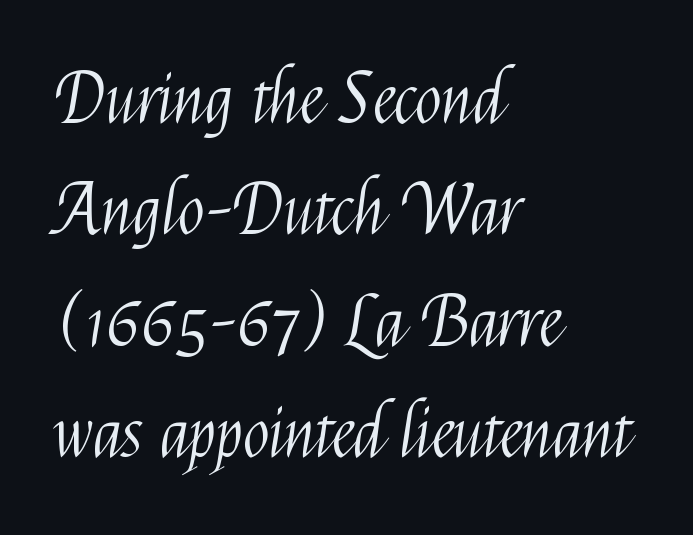
Q: Is the text bold? A: No.
Q: Is the text italic (slanted)? A: Yes.
Q: Is the typeface a serif or a sans-serif typeface? A: Sans-serif.
Q: Is the text underlined? A: No.
Q: How is the paragraph aligned? A: Left-aligned.
Q: Is the spacing between letters normal or unusually wide? A: Normal.
Q: Is the spacing between lines tight, normal or loose? A: Normal.
Q: Width (condensed, normal, or wide)? A: Condensed.
Q: Stroke contrast? A: Medium.
Q: x-height? A: Medium.
Q: Monospaced? A: No.
